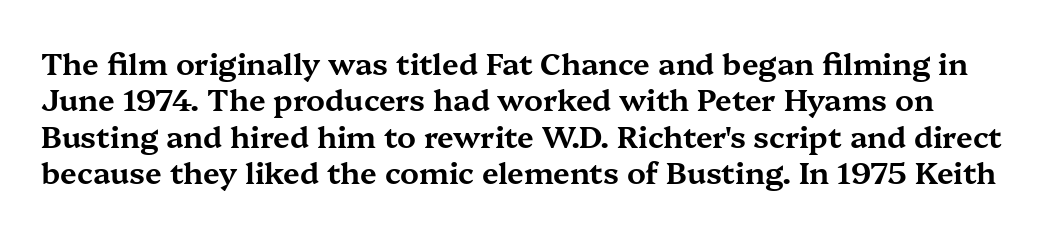
The image shows 30 px wide serif type, upright; set line spacing 1.21x, normal letter spacing, not underlined; medium stroke contrast and a medium x-height.
